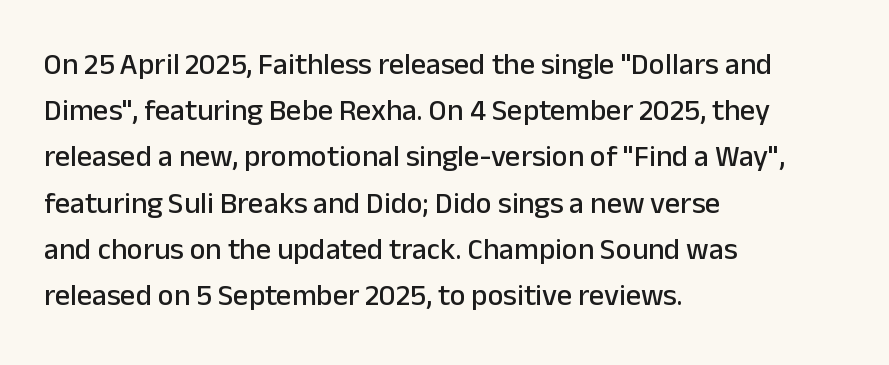
The designer left line spacing at the default. A sans-serif font was chosen for this passage. The lettering stays uniformly vertical, giving the passage a roman look. Type without underlining. Visually the block forms a straight wall on the left and a jagged coastline on the right.
